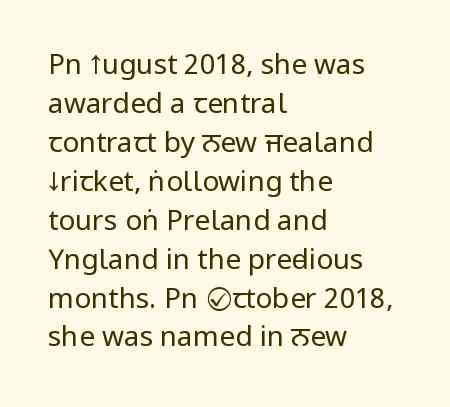
The image shows 28 px regular-weight, condensed sans-serif type, upright; set left-aligned, normal line spacing (1.39x), normal letter spacing, not underlined; low stroke contrast and a large x-height.
